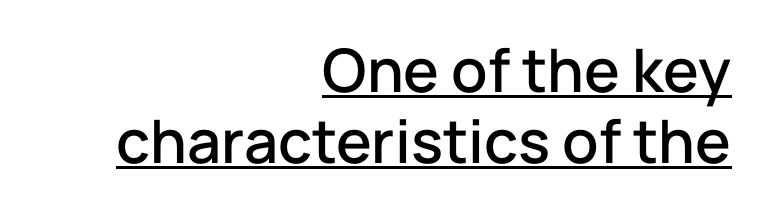
The rendering uses the underline text-decoration. The letters advance in unequal steps, a hallmark of proportional type. A typesetter would mark this as roman, not italic. Stroke terminals: plain, sans-serif.
